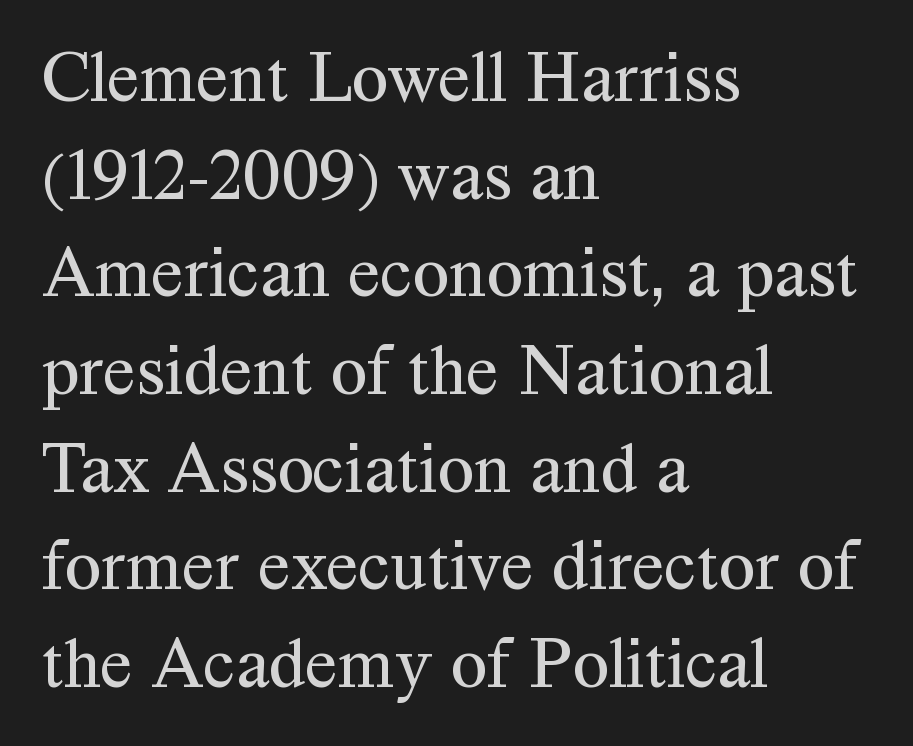
The image shows 74 px regular-weight serif type, upright; set left-aligned, normal line spacing (1.32x), normal letter spacing, not underlined; medium stroke contrast and a medium x-height.
